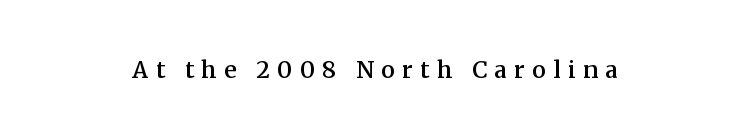
Q: Is the text bold? A: Semi-bold.
Q: Is the text italic (slanted)? A: No, it is upright.
Q: Is the text underlined? A: No.
Q: Is the spacing between letters normal or unusually wide? A: Unusually wide.
